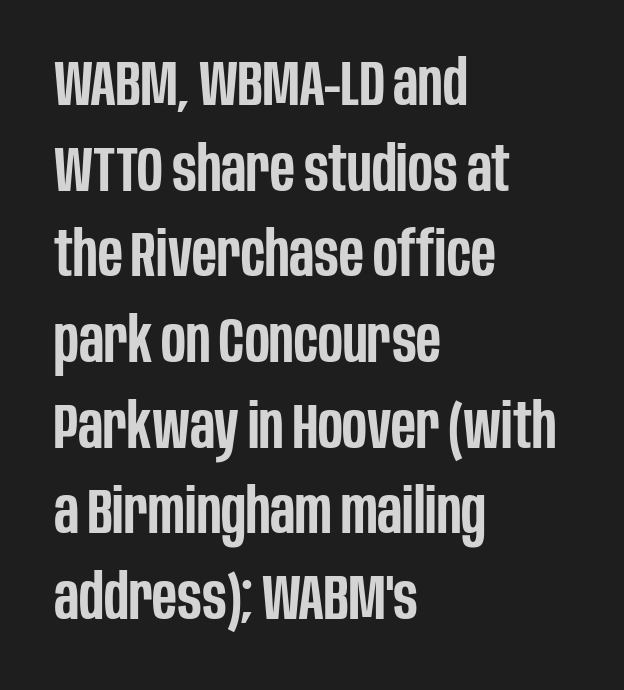
The image shows 63 px semibold, condensed sans-serif type, upright; set left-aligned, normal line spacing (1.36x), normal letter spacing, not underlined; low stroke contrast and a large x-height.
